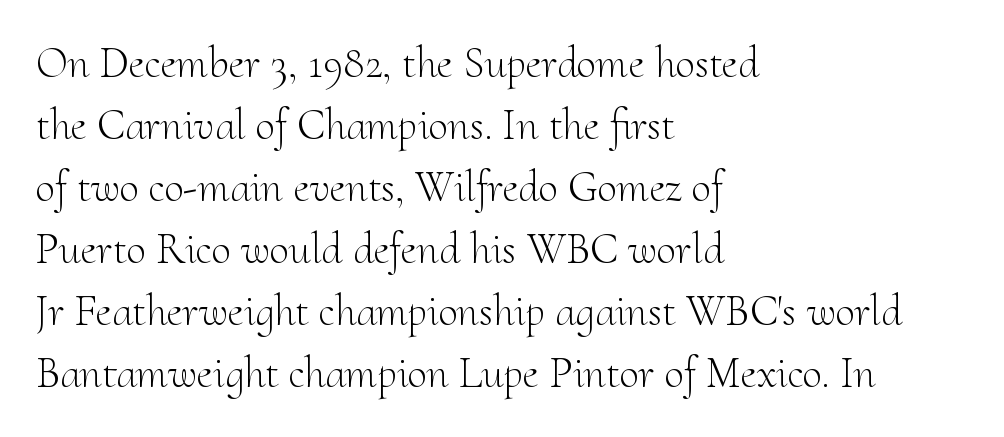
{"serif": "yes", "italic": "no", "bold": "no", "weight": "light", "width": "normal", "stroke_contrast": "medium", "x_height": "small", "monospaced": "no", "underline": "no", "align": "left", "line_spacing": "normal", "line_spacing_ratio": 1.41, "letter_spacing": "normal", "letter_spacing_em": 0.0, "glyph_px": 44}
